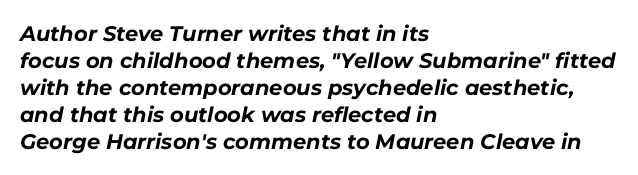
The image shows 21 px bold type, italic (leaning right); set left-aligned, normal line spacing (1.28x), normal letter spacing, not underlined.
